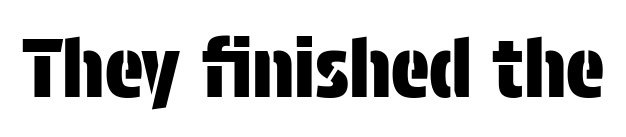
The image shows 80 px condensed sans-serif type, upright; set normal letter spacing, not underlined; low stroke contrast and a large x-height.
